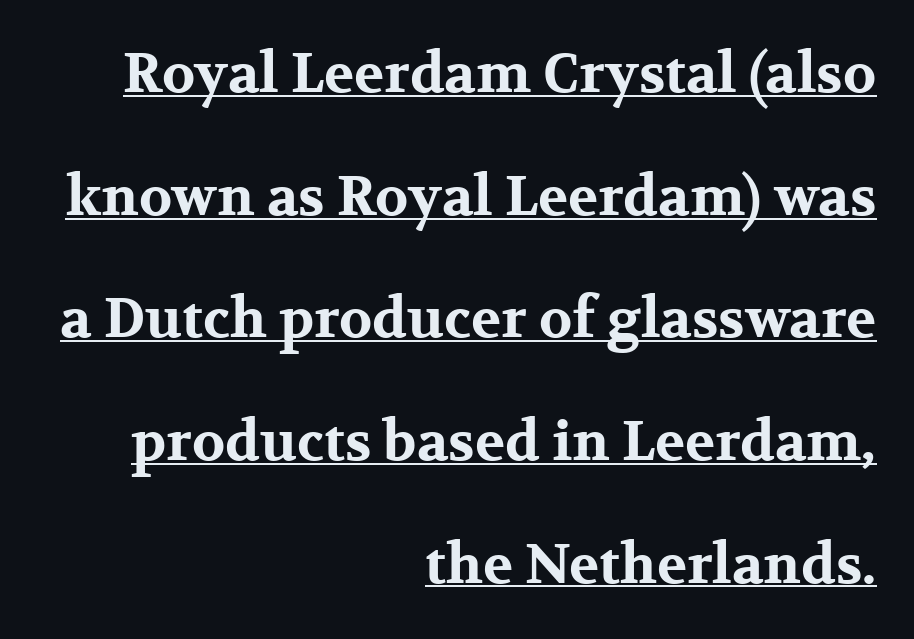
{"serif": "yes", "italic": "no", "bold": "yes", "weight": "bold", "width": "wide", "stroke_contrast": "medium", "x_height": "medium", "monospaced": "no", "underline": "yes", "align": "right", "line_spacing": "loose", "line_spacing_ratio": 2.23, "letter_spacing": "normal", "letter_spacing_em": 0.0, "glyph_px": 55}
